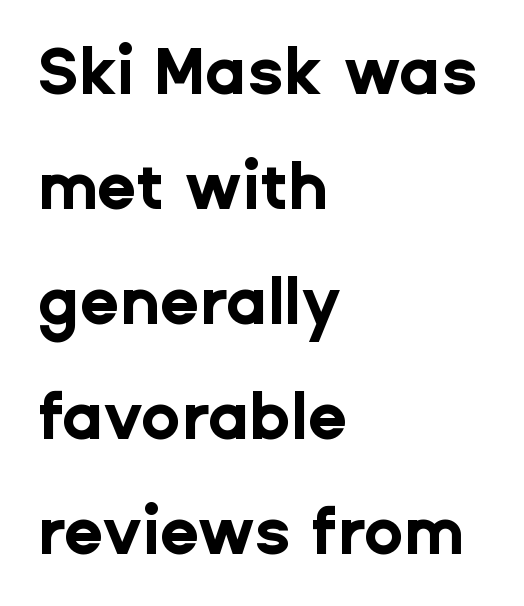
The image shows 65 px bold sans-serif type, upright; set left-aligned, line spacing 1.77x, normal letter spacing, not underlined; low stroke contrast and a medium x-height.
